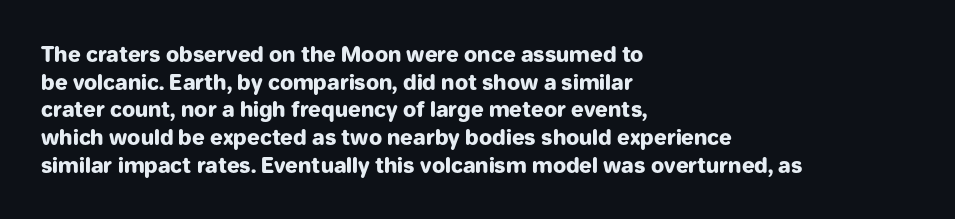
Q: Is the text bold? A: Yes.
Q: Is the text italic (slanted)? A: No, it is upright.
Q: Is the text underlined? A: No.
Q: How is the paragraph aligned? A: Left-aligned.
Q: Is the spacing between letters normal or unusually wide? A: Normal.
Q: Is the spacing between lines tight, normal or loose? A: Normal.
